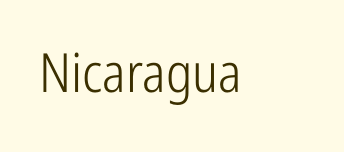
{"serif": "no", "italic": "no", "bold": "no", "weight": "light", "width": "condensed", "stroke_contrast": "low", "x_height": "medium", "monospaced": "no", "underline": "no", "letter_spacing": "normal", "letter_spacing_em": 0.0, "glyph_px": 54}
